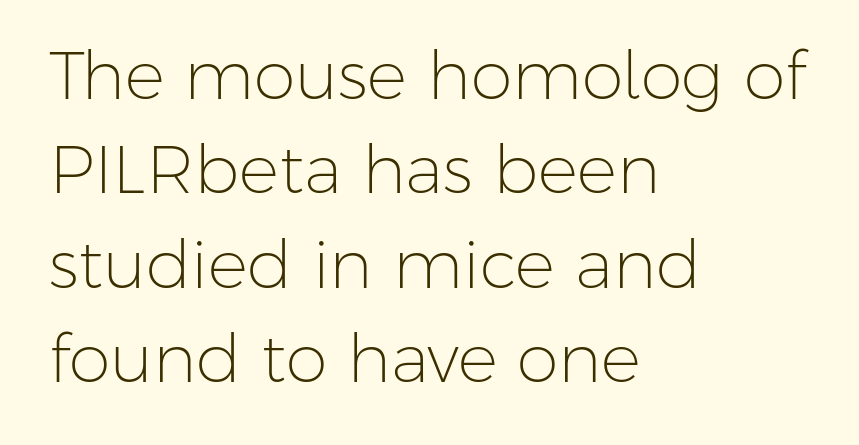
Q: Is the text bold? A: No.
Q: Is the text italic (slanted)? A: No, it is upright.
Q: Is the typeface a serif or a sans-serif typeface? A: Sans-serif.
Q: Is the text underlined? A: No.
Q: How is the paragraph aligned? A: Left-aligned.
Q: Is the spacing between letters normal or unusually wide? A: Normal.
Q: Is the spacing between lines tight, normal or loose? A: Normal.
Q: Width (condensed, normal, or wide)? A: Normal.
Q: Stroke contrast? A: Low.
Q: x-height? A: Medium.
Q: Monospaced? A: No.
